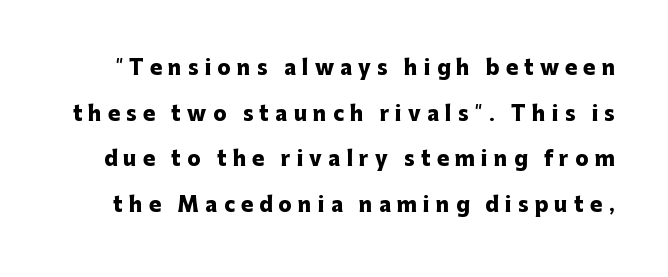
The image shows 20 px bold type, upright; set loose line spacing (2.28x), unusually wide letter spacing (+0.31 em), not underlined.
